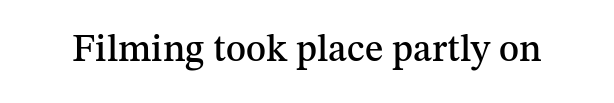
{"serif": "yes", "italic": "no", "width": "normal", "stroke_contrast": "medium", "x_height": "medium", "monospaced": "no", "underline": "no", "letter_spacing": "normal", "letter_spacing_em": 0.0, "glyph_px": 38}
